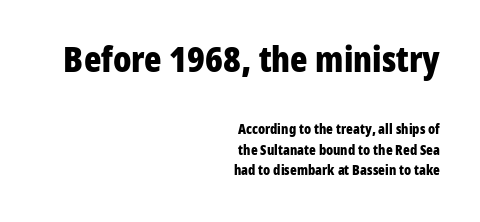
{"serif": "no", "italic": "no", "bold": "yes", "weight": "bold", "width": "condensed", "stroke_contrast": "low", "x_height": "medium", "monospaced": "no", "underline": "no", "align": "right", "line_spacing": "normal", "line_spacing_ratio": 1.46, "letter_spacing": "normal", "letter_spacing_em": 0.0, "larger_block": "first", "size_ratio": 2.57, "glyph_px": 36}
